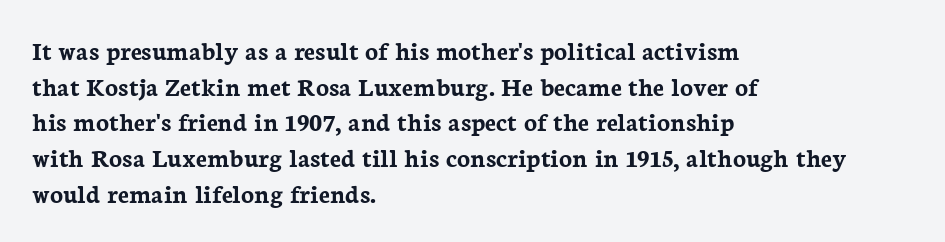
Q: Is the text bold? A: Yes.
Q: Is the text italic (slanted)? A: No, it is upright.
Q: Is the text underlined? A: No.
Q: How is the paragraph aligned? A: Left-aligned.
Q: Is the spacing between letters normal or unusually wide? A: Normal.
Q: Is the spacing between lines tight, normal or loose? A: Normal.
